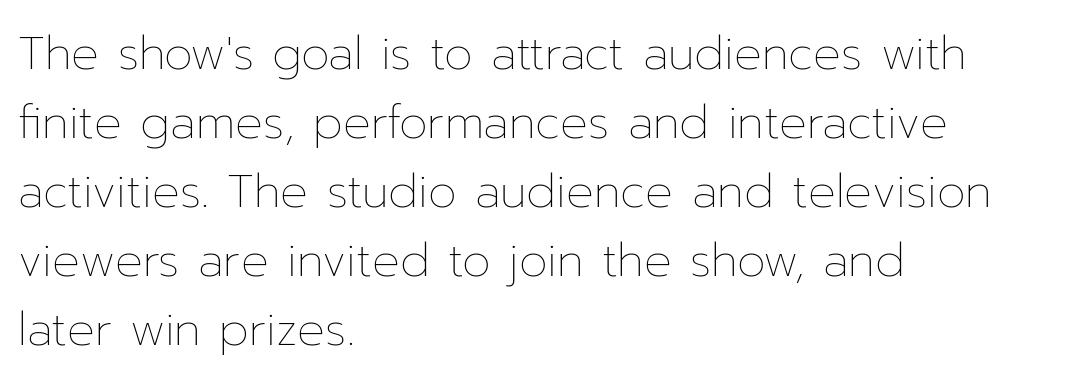
If you drew a line through each stem, it would be perfectly vertical. Spacing verdict: proportional, widths tailored to each character. Characters follow at the spacing the type designer built in. The rendering uses a moderate line-height, typical for paragraphs. No extra ink here — the face is not bold.
